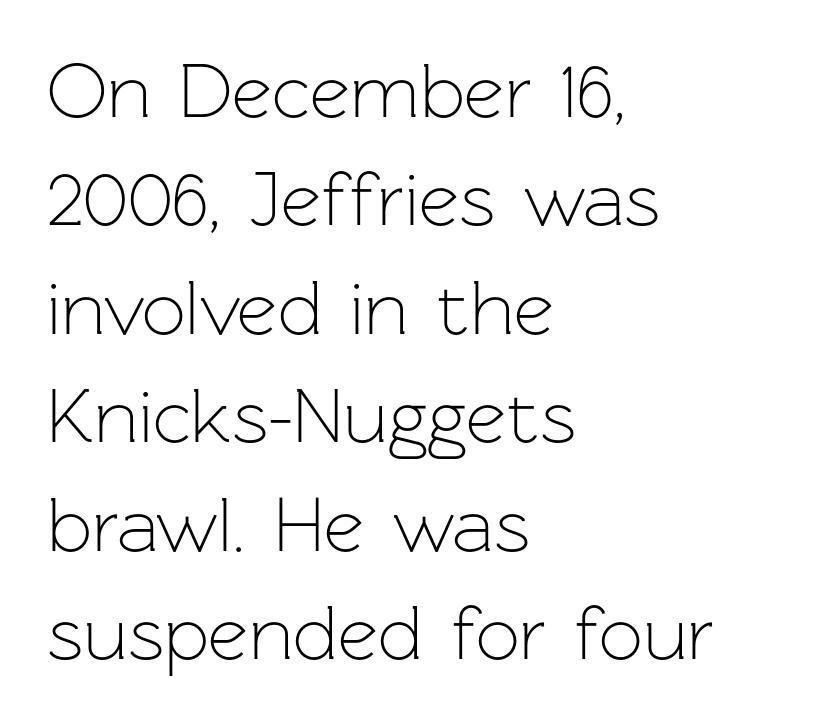
Q: Is the text bold? A: No.
Q: Is the text italic (slanted)? A: No, it is upright.
Q: Is the typeface a serif or a sans-serif typeface? A: Sans-serif.
Q: Is the text underlined? A: No.
Q: How is the paragraph aligned? A: Left-aligned.
Q: Is the spacing between letters normal or unusually wide? A: Normal.
Q: Is the spacing between lines tight, normal or loose? A: Normal.
Q: Width (condensed, normal, or wide)? A: Normal.
Q: Stroke contrast? A: Low.
Q: x-height? A: Medium.
Q: Monospaced? A: No.
